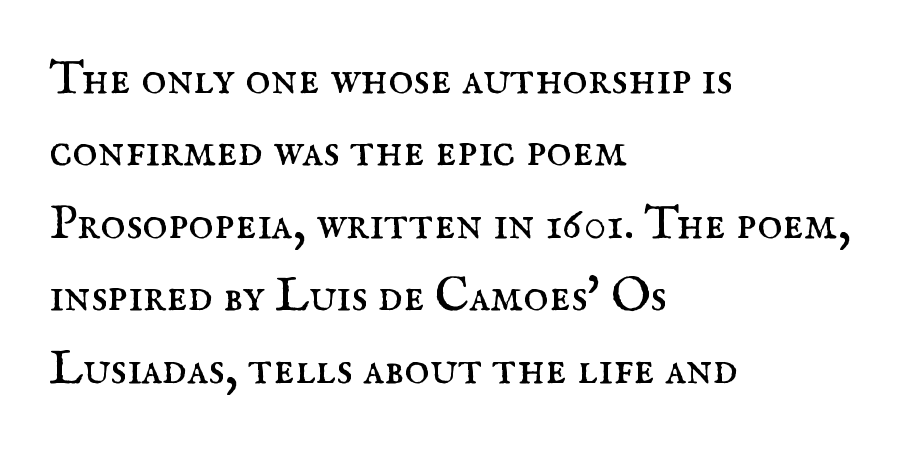
Q: Is the text bold? A: No.
Q: Is the text italic (slanted)? A: No, it is upright.
Q: Is the typeface a serif or a sans-serif typeface? A: Serif.
Q: Is the text underlined? A: No.
Q: How is the paragraph aligned? A: Left-aligned.
Q: Is the spacing between letters normal or unusually wide? A: Normal.
Q: Is the spacing between lines tight, normal or loose? A: Normal.
Q: Width (condensed, normal, or wide)? A: Normal.
Q: Stroke contrast? A: Medium.
Q: x-height? A: Small.
Q: Monospaced? A: No.
